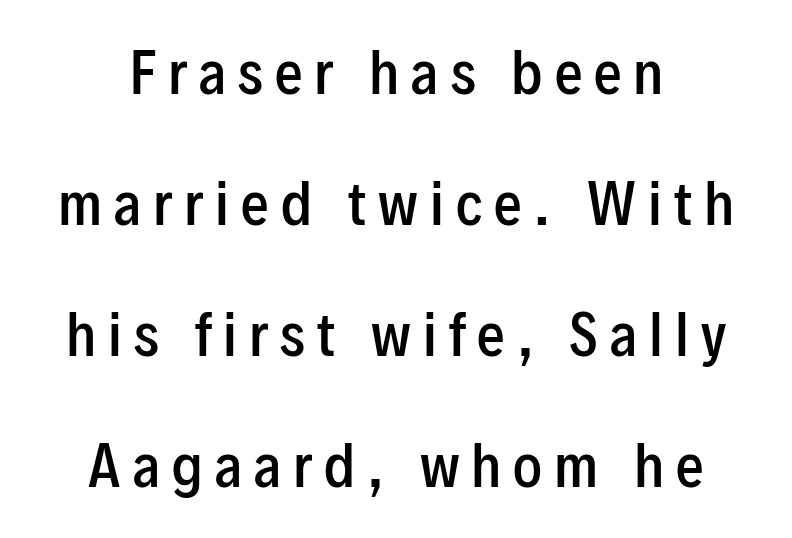
The image shows 55 px semibold, condensed sans-serif type, upright; set loose line spacing (2.38x), unusually wide letter spacing (+0.22 em), not underlined; low stroke contrast and a medium x-height.
